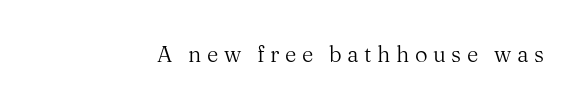
Q: Is the text bold? A: No.
Q: Is the text italic (slanted)? A: No, it is upright.
Q: Is the text underlined? A: No.
Q: Is the spacing between letters normal or unusually wide? A: Unusually wide.
